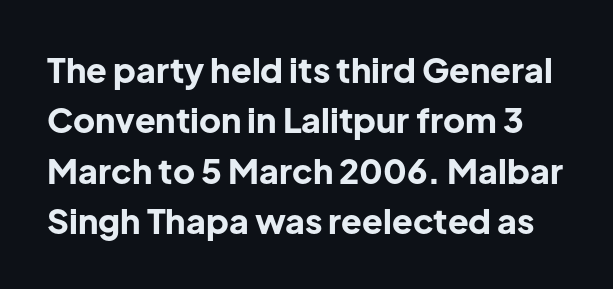
Unlike a traditional serif, this face leaves its strokes unadorned. Type without underlining. No extra tracking has been applied to these lines. You could not count columns in this text — the font is proportionally spaced. These lines were composed using upright roman letters.
